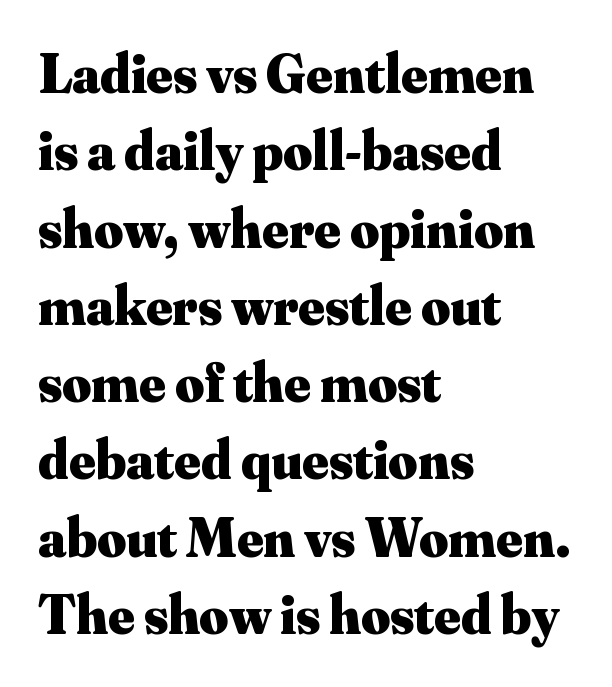
Q: Is the text bold? A: Yes.
Q: Is the text italic (slanted)? A: No, it is upright.
Q: Is the typeface a serif or a sans-serif typeface? A: Serif.
Q: Is the text underlined? A: No.
Q: How is the paragraph aligned? A: Left-aligned.
Q: Is the spacing between letters normal or unusually wide? A: Normal.
Q: Is the spacing between lines tight, normal or loose? A: Normal.
Q: Width (condensed, normal, or wide)? A: Normal.
Q: Stroke contrast? A: Medium.
Q: x-height? A: Small.
Q: Monospaced? A: No.
